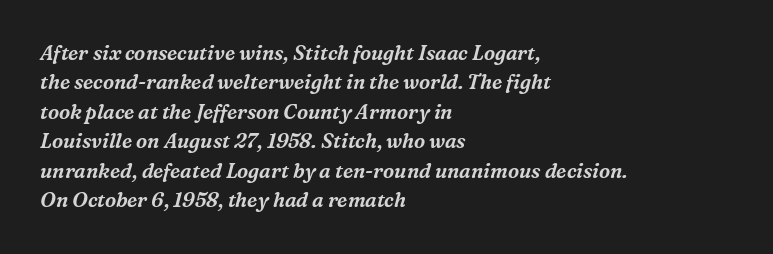
Q: Is the text italic (slanted)? A: Yes, it leans right by about 16 degrees.
Q: Is the text underlined? A: No.
Q: How is the paragraph aligned? A: Left-aligned.
Q: Is the spacing between letters normal or unusually wide? A: Normal.
Q: Is the spacing between lines tight, normal or loose? A: Normal.
